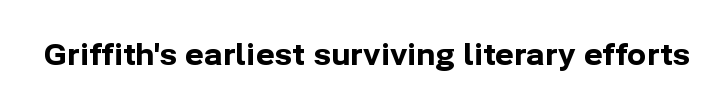
The image shows 29 px bold sans-serif type, upright; set normal letter spacing, not underlined; low stroke contrast and a medium x-height.
